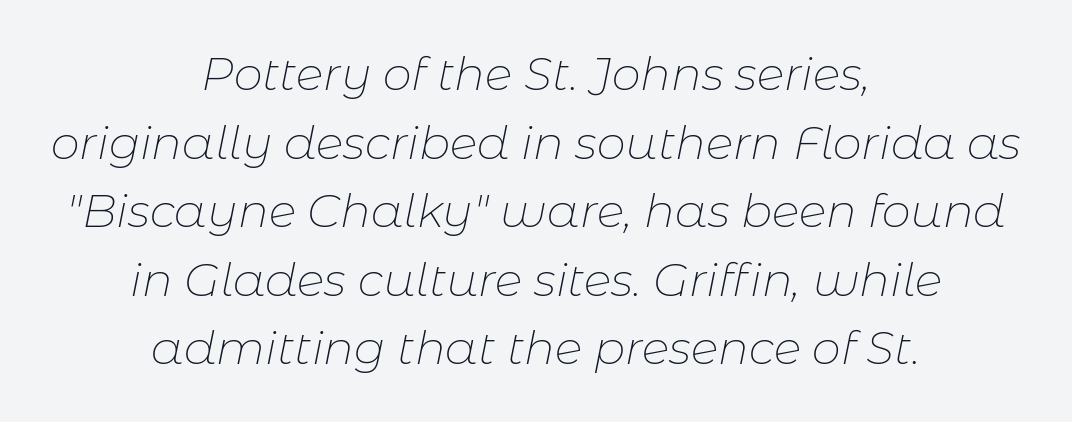
{"italic": "yes", "lean": "right", "slant_degrees": 11, "bold": "no", "weight": "thin", "width": "normal", "stroke_contrast": "low", "x_height": "medium", "monospaced": "no", "underline": "no", "align": "center", "line_spacing": "normal", "line_spacing_ratio": 1.49, "letter_spacing": "normal", "letter_spacing_em": 0.0, "glyph_px": 46}
